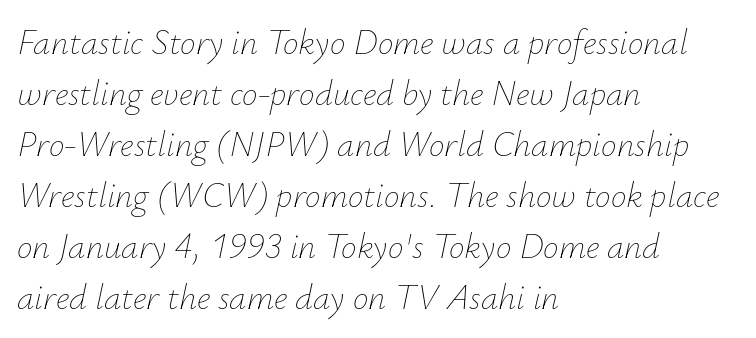
Short and long lines alike share a common starting point at left. Vertical spacing — default. Heaviness? Minimal to ordinary, like unemphasized prose. An italicized treatment has been applied to the whole sample. The space beneath each line is pristine and unruled. The rendering uses natural spacing where letterforms have individual widths.
